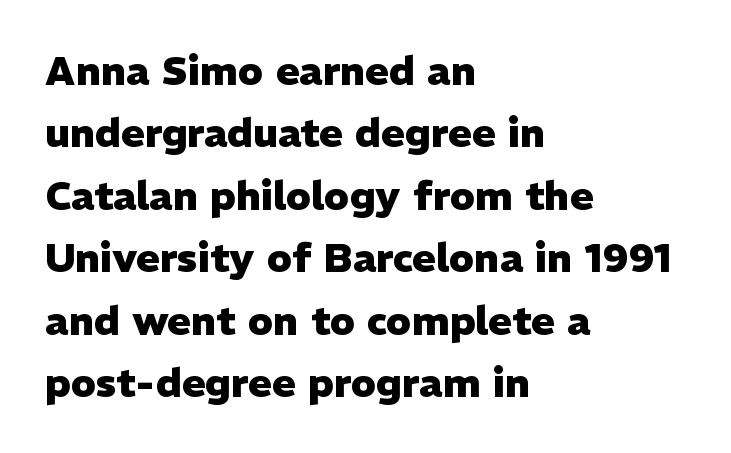
Q: Is the text bold? A: Yes.
Q: Is the text italic (slanted)? A: No, it is upright.
Q: Is the typeface a serif or a sans-serif typeface? A: Sans-serif.
Q: Is the text underlined? A: No.
Q: How is the paragraph aligned? A: Left-aligned.
Q: Is the spacing between letters normal or unusually wide? A: Normal.
Q: Is the spacing between lines tight, normal or loose? A: Normal.
Q: Width (condensed, normal, or wide)? A: Normal.
Q: Stroke contrast? A: Low.
Q: x-height? A: Medium.
Q: Monospaced? A: No.
